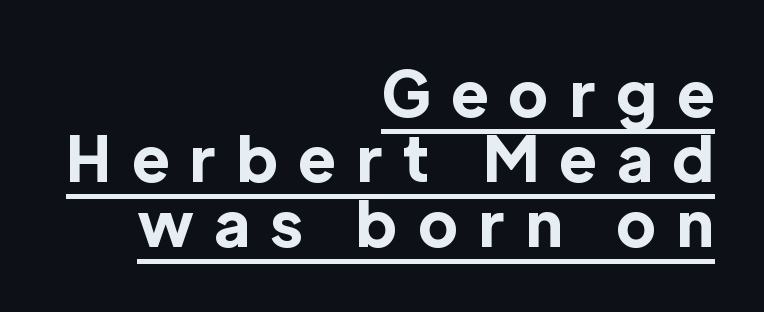
{"serif": "no", "italic": "no", "bold": "yes", "weight": "bold", "width": "normal", "x_height": "medium", "monospaced": "no", "underline": "yes", "align": "right", "line_spacing": "tight", "line_spacing_ratio": 1.05, "letter_spacing": "wide", "letter_spacing_em": 0.35, "glyph_px": 62}
